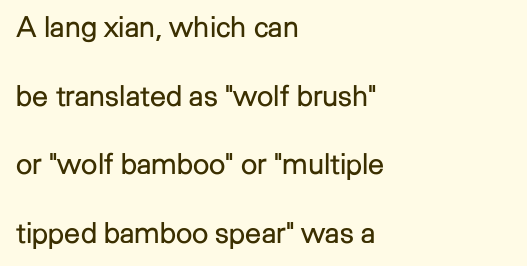
{"serif": "no", "italic": "no", "bold": "no", "weight": "regular", "width": "normal", "stroke_contrast": "low", "x_height": "medium", "monospaced": "no", "underline": "no", "align": "left", "line_spacing": "loose", "line_spacing_ratio": 2.37, "letter_spacing": "normal", "letter_spacing_em": 0.0, "glyph_px": 29}
